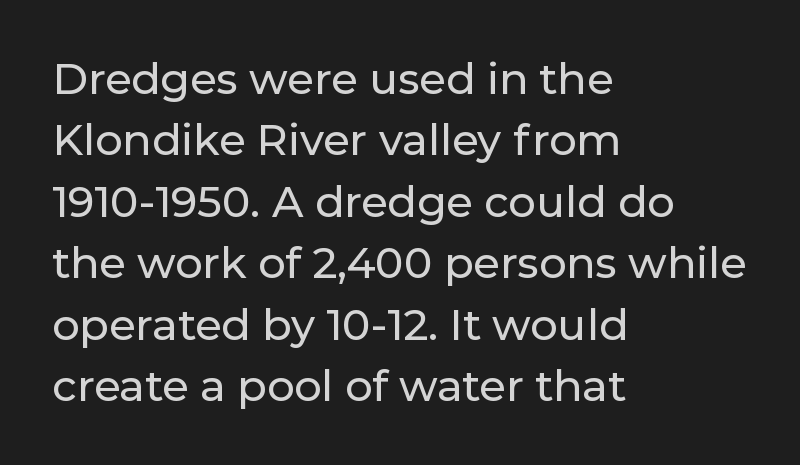
Spacing between characters is what you'd get straight out of the box. Looks like regular typesetting: each glyph gets only the width it needs. Notice how descenders clear the ascenders below comfortably — that's standard leading. Is the block centered? No — it sits flush against the left margin.
